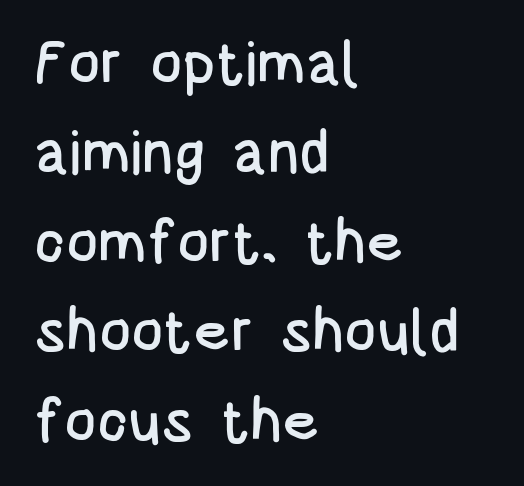
No extra tracking has been applied to these lines. A student would call this left alignment; a typographer would say flush left, rag right. If you drew a line through each stem, it would be perfectly vertical. The typeface chosen for these lines omits serifs. Proportional: the letters do not fall into vertical columns. How would I describe the line gaps? Plain and ordinary.
